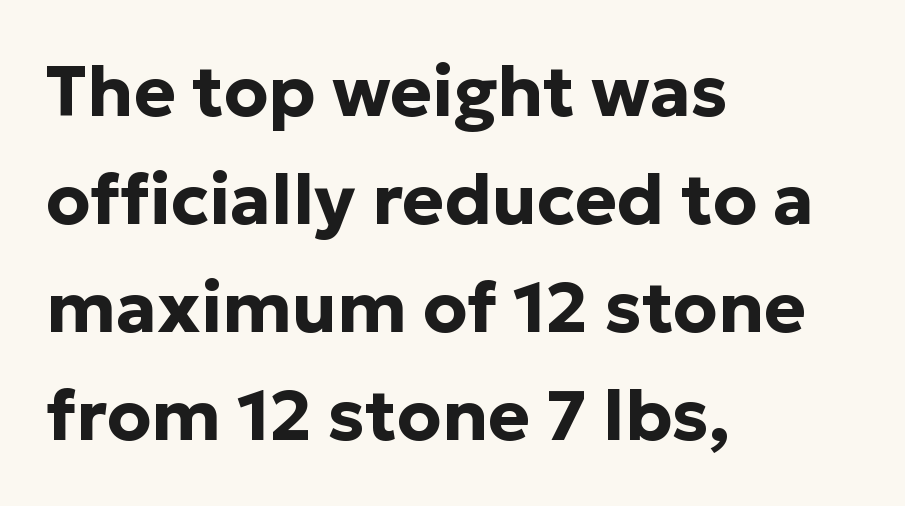
{"serif": "no", "italic": "no", "bold": "yes", "weight": "bold", "width": "normal", "stroke_contrast": "low", "x_height": "medium", "monospaced": "no", "underline": "no", "align": "left", "line_spacing": "normal", "line_spacing_ratio": 1.52, "letter_spacing": "normal", "letter_spacing_em": 0.0, "glyph_px": 71}
